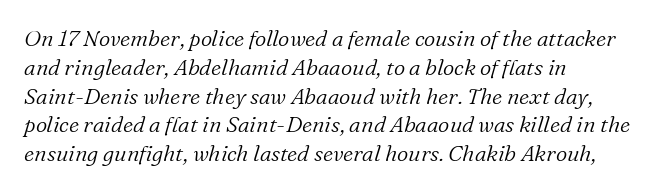
Nobody drew a line under any word here. Notice how descenders clear the ascenders below comfortably — that's standard leading. Stroke thickness stays within the range of a standard reading face or lighter. If you drew a line through each stem, it would be angled.
